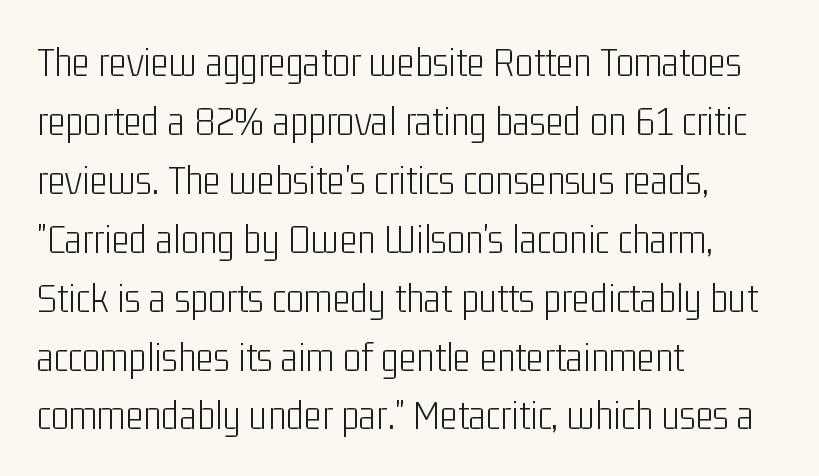
The image shows 43 px light, condensed sans-serif type, upright; set left-aligned, normal line spacing (1.37x), normal letter spacing, not underlined; low stroke contrast and a medium x-height.
